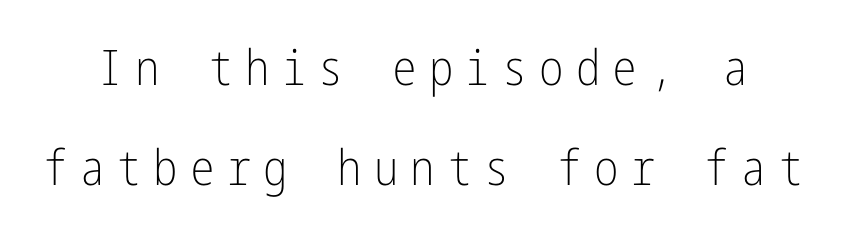
Heaviness? Minimal to ordinary, like unemphasized prose. The font's upright variant was chosen for this text. Spacing between characters has been opened up far beyond the box default. Regarding serifs, this sample does without them.
